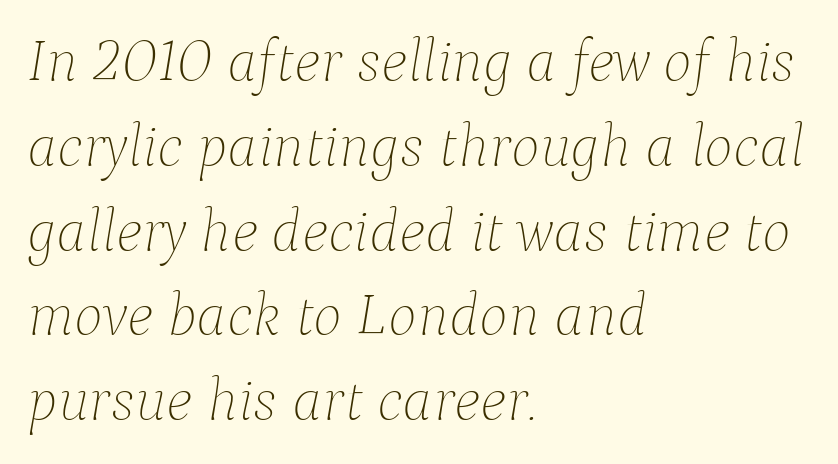
The lettering tilts uniformly, giving the passage an italic look. Each stroke keeps to a modest, everyday thickness or less. Spacing between characters is what you'd get straight out of the box. Honestly, the row spacing looks completely unremarkable.
